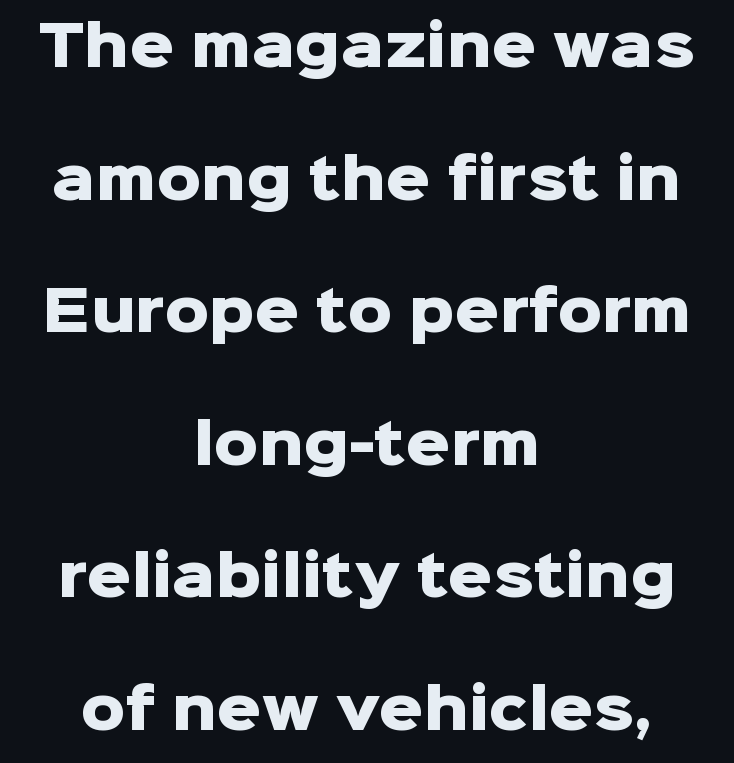
Q: Is the text bold? A: Yes.
Q: Is the text italic (slanted)? A: No, it is upright.
Q: Is the typeface a serif or a sans-serif typeface? A: Sans-serif.
Q: Is the text underlined? A: No.
Q: How is the paragraph aligned? A: Centered.
Q: Is the spacing between letters normal or unusually wide? A: Normal.
Q: Is the spacing between lines tight, normal or loose? A: Loose.
Q: Width (condensed, normal, or wide)? A: Normal.
Q: Stroke contrast? A: Low.
Q: x-height? A: Medium.
Q: Monospaced? A: No.
